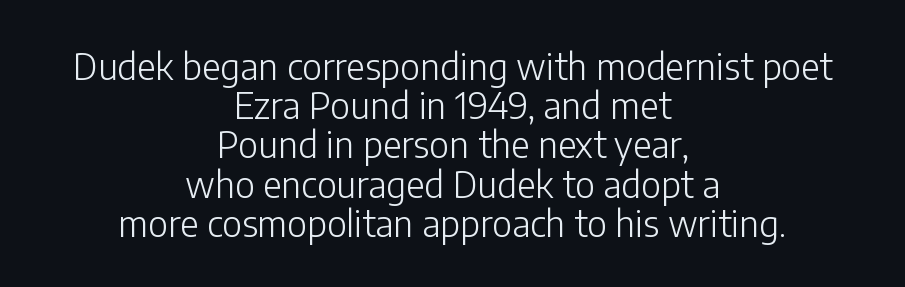
The image shows 36 px light sans-serif type, upright; set centered, tight line spacing (1.09x), normal letter spacing, not underlined; low stroke contrast and a medium x-height.
